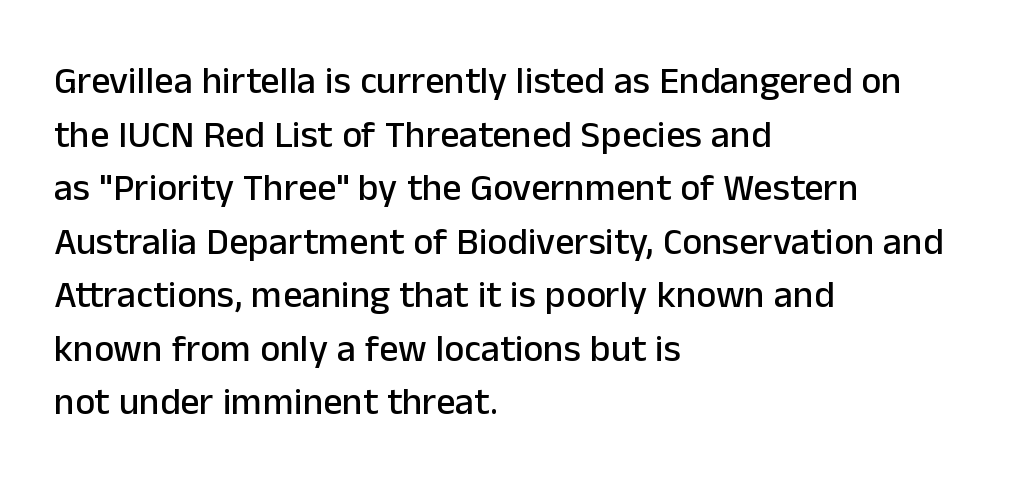
A typesetter would call this proportional, since set widths differ per character. No word sits above an underline. Evenly set lines give the paragraph a standard silhouette. In CSS terms this would be text-align: left. Does the type have serifs? No, each stem ends abruptly.
